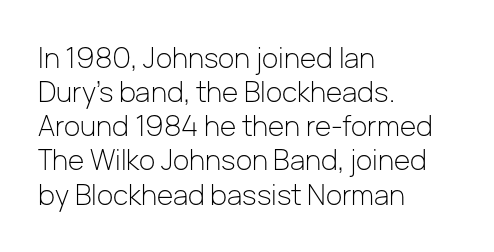
Q: Is the text bold? A: No.
Q: Is the text italic (slanted)? A: No, it is upright.
Q: Is the typeface a serif or a sans-serif typeface? A: Sans-serif.
Q: Is the text underlined? A: No.
Q: How is the paragraph aligned? A: Left-aligned.
Q: Is the spacing between letters normal or unusually wide? A: Normal.
Q: Width (condensed, normal, or wide)? A: Normal.
Q: Stroke contrast? A: Low.
Q: x-height? A: Medium.
Q: Monospaced? A: No.
